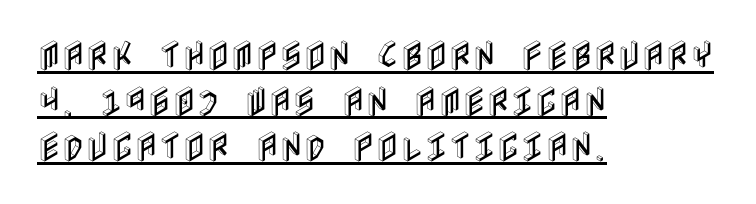
{"italic": "no", "width": "condensed", "x_height": "large", "underline": "yes", "align": "left", "line_spacing": "normal", "line_spacing_ratio": 1.38, "letter_spacing": "normal", "letter_spacing_em": 0.0, "glyph_px": 33}
